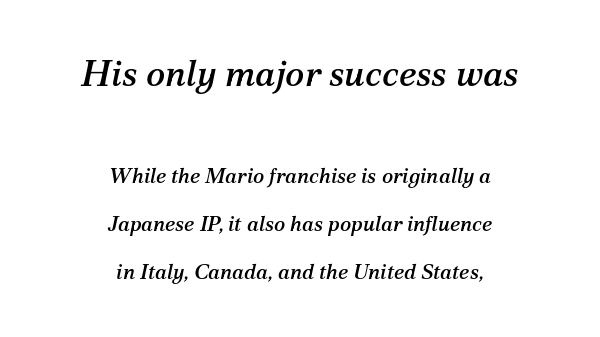
Q: Is the text italic (slanted)? A: Yes, it leans right by about 12 degrees.
Q: Is the typeface a serif or a sans-serif typeface? A: Serif.
Q: Is the text underlined? A: No.
Q: How is the paragraph aligned? A: Centered.
Q: Is the spacing between letters normal or unusually wide? A: Normal.
Q: Is the spacing between lines tight, normal or loose? A: Loose.
Q: Which block of text is set in a larger size, the first (top) or the second (bottom)? A: The first (top) one.
Q: Width (condensed, normal, or wide)? A: Normal.
Q: Stroke contrast? A: Medium.
Q: x-height? A: Medium.
Q: Monospaced? A: No.
